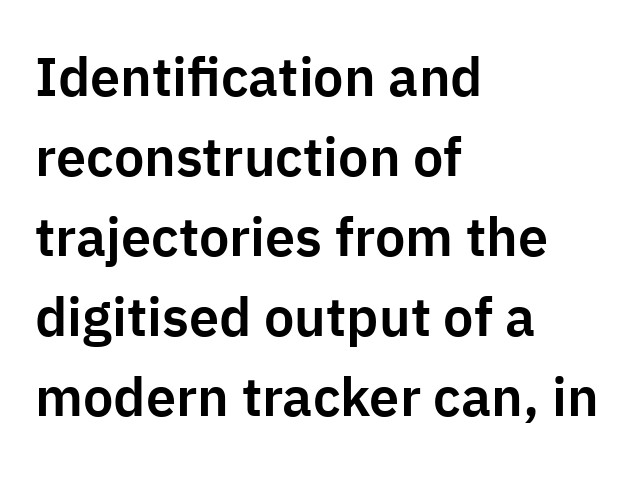
{"serif": "no", "italic": "no", "width": "normal", "stroke_contrast": "low", "x_height": "medium", "monospaced": "no", "underline": "no", "align": "left", "line_spacing": "normal", "line_spacing_ratio": 1.48, "letter_spacing": "normal", "letter_spacing_em": 0.0, "glyph_px": 54}
